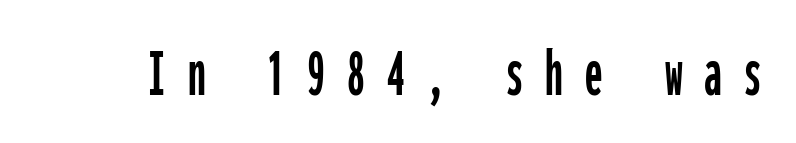
The image shows 71 px condensed sans-serif type, upright, monospaced; set unusually wide letter spacing (+0.31 em), not underlined; low stroke contrast and a medium x-height.
